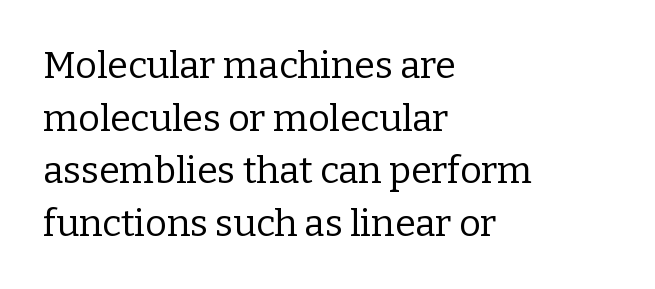
{"serif": "yes", "italic": "no", "bold": "no", "weight": "regular", "width": "normal", "stroke_contrast": "low", "x_height": "medium", "monospaced": "no", "underline": "no", "align": "left", "line_spacing": "normal", "line_spacing_ratio": 1.42, "letter_spacing": "normal", "letter_spacing_em": 0.0, "glyph_px": 37}
